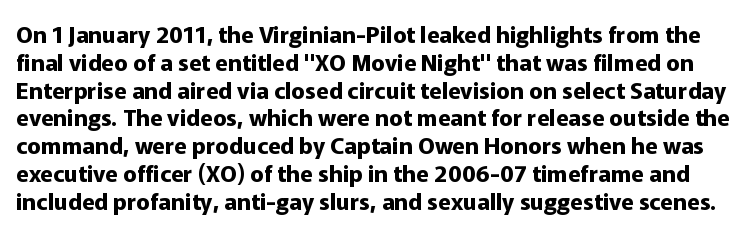
Q: Is the text bold? A: Yes.
Q: Is the text italic (slanted)? A: No, it is upright.
Q: Is the text underlined? A: No.
Q: Is the spacing between letters normal or unusually wide? A: Normal.
